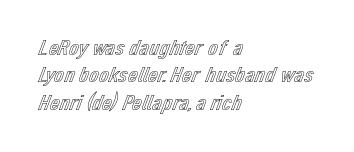
Q: Is the text italic (slanted)? A: Yes.
Q: Is the text underlined? A: No.
Q: How is the paragraph aligned? A: Left-aligned.
Q: Is the spacing between letters normal or unusually wide? A: Normal.
Q: Is the spacing between lines tight, normal or loose? A: Normal.
